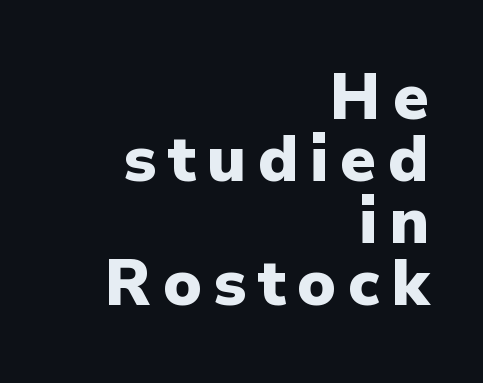
Layout note: lines flush right. Heft: maximum for text — a bold. Italic: no, the glyphs are upright roman. The lines are packed closely together with very little leading. A clean baseline with only descenders dipping below it.
